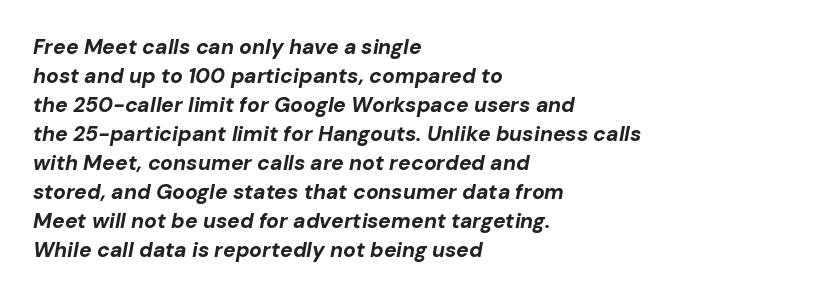
The image shows 21 px bold type, italic (leaning right); set left-aligned, normal line spacing (1.38x), normal letter spacing, not underlined.
